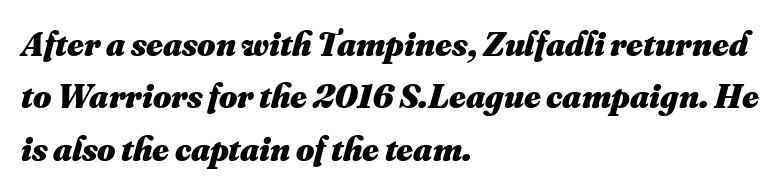
The image shows 35 px heavy type; set left-aligned, normal line spacing (1.5x), normal letter spacing, not underlined; medium stroke contrast and a small x-height.
